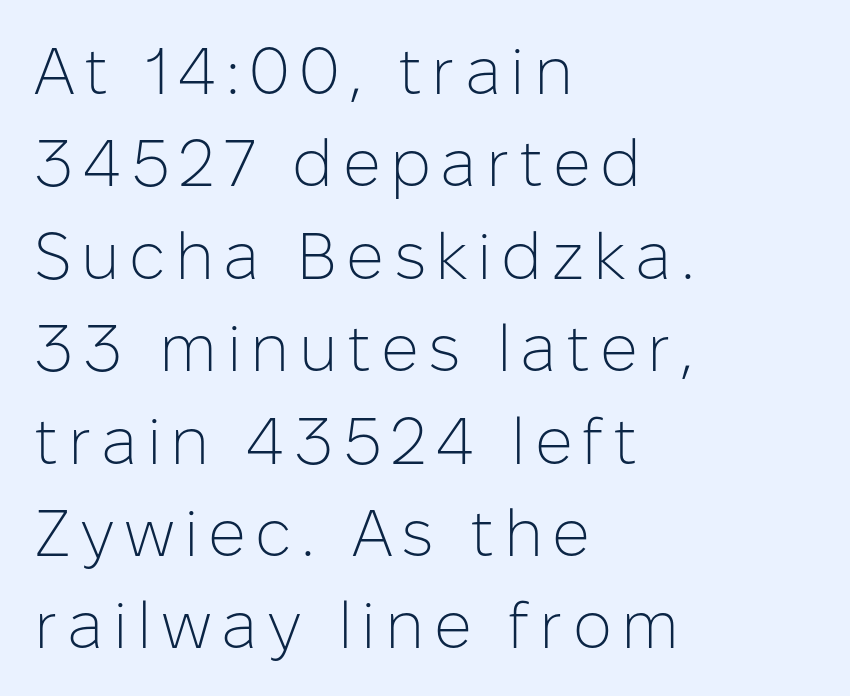
The image shows 66 px light sans-serif type, upright; set left-aligned, normal line spacing (1.4x), not underlined; low stroke contrast and a medium x-height.
